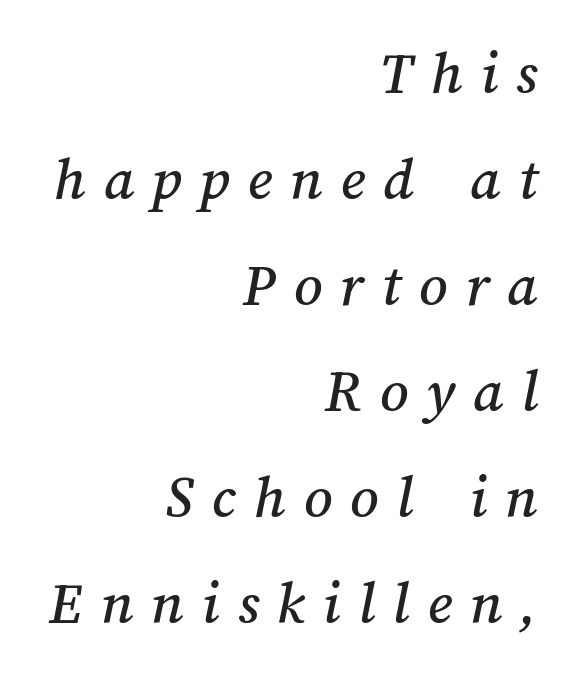
Glyph-to-glyph distance is far greater than everyday printed text. This sample has the flowing, uneven cadence of proportional lettering. Each line ends at the same right margin while the left side varies. The strip under each line holds only bare page.
